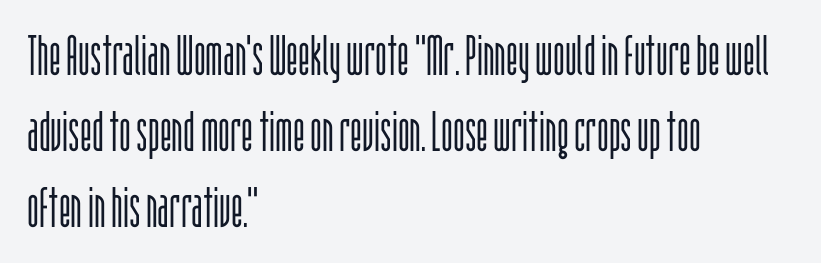
{"serif": "no", "italic": "no", "bold": "no", "weight": "light", "width": "condensed", "stroke_contrast": "low", "x_height": "large", "monospaced": "no", "underline": "no", "align": "left", "line_spacing": "normal", "line_spacing_ratio": 1.36, "letter_spacing": "normal", "letter_spacing_em": 0.0, "glyph_px": 56}
